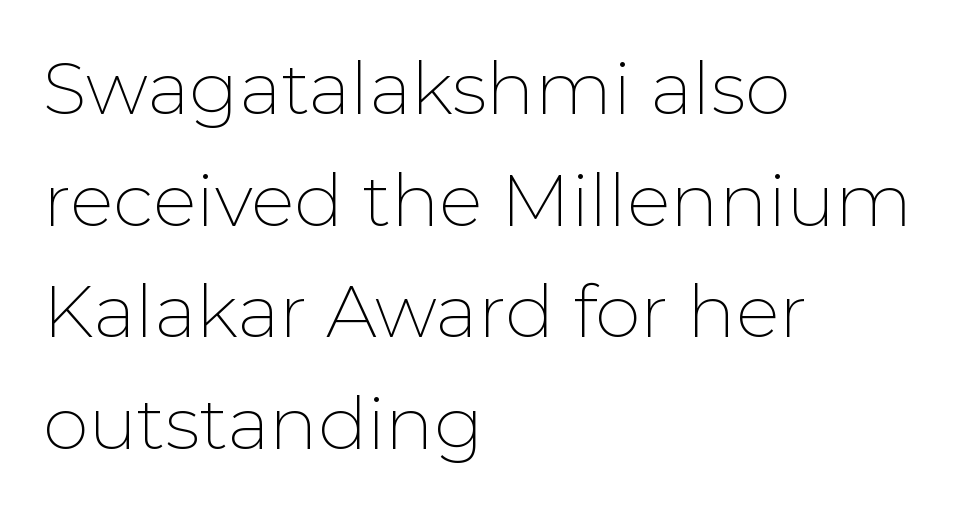
{"serif": "no", "italic": "no", "bold": "no", "weight": "thin", "width": "normal", "stroke_contrast": "low", "x_height": "medium", "monospaced": "no", "underline": "no", "align": "left", "line_spacing": "normal", "line_spacing_ratio": 1.53, "letter_spacing": "normal", "letter_spacing_em": 0.0, "glyph_px": 73}
